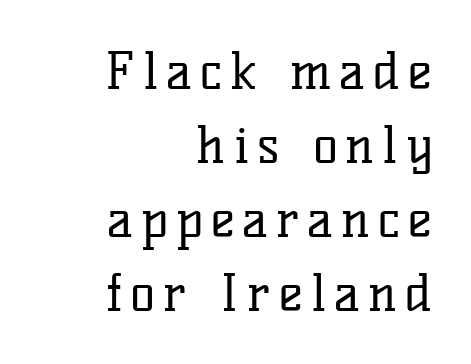
{"serif": "yes", "italic": "no", "bold": "no", "weight": "regular", "width": "normal", "stroke_contrast": "low", "x_height": "medium", "monospaced": "no", "underline": "no", "align": "right", "line_spacing": "normal", "line_spacing_ratio": 1.45, "glyph_px": 51}
